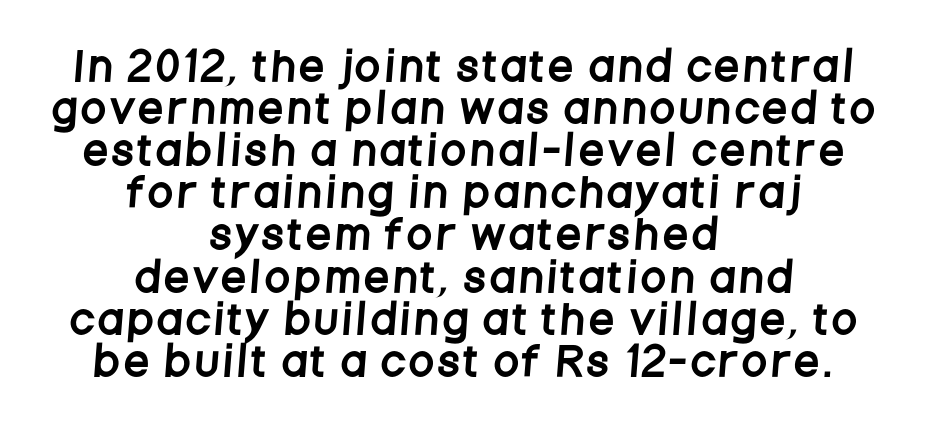
Q: Is the typeface a serif or a sans-serif typeface? A: Sans-serif.
Q: Is the text underlined? A: No.
Q: How is the paragraph aligned? A: Centered.
Q: Is the spacing between lines tight, normal or loose? A: Tight.
Q: Width (condensed, normal, or wide)? A: Condensed.
Q: Stroke contrast? A: Low.
Q: x-height? A: Large.
Q: Monospaced? A: No.
